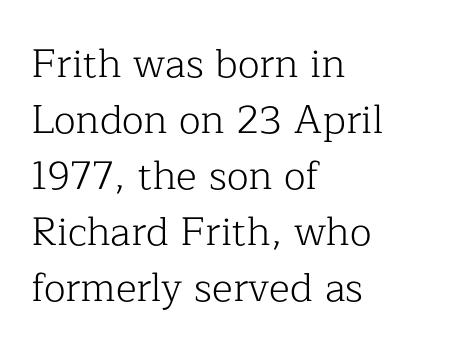
The font is comparable to plain body text, perhaps lighter. Characters follow at the spacing the type designer built in. The space directly below the letters is spotless. Yep, those are serifs on the letters.
